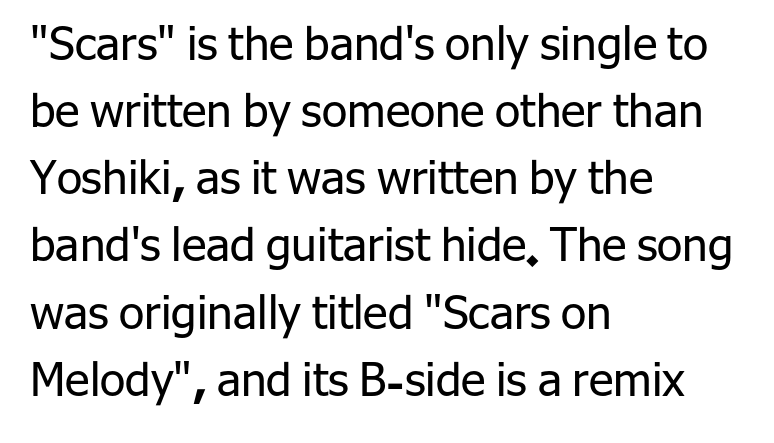
In terms of letterspacing, this is plain default setting. The rendering uses natural spacing where letterforms have individual widths. Summary of weight: not heavy and not bold. Each letter's strokes conclude bluntly, with no projecting serifs.
